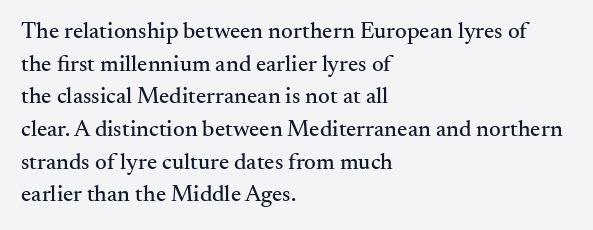
Q: Is the text italic (slanted)? A: No, it is upright.
Q: Is the text underlined? A: No.
Q: How is the paragraph aligned? A: Left-aligned.
Q: Is the spacing between letters normal or unusually wide? A: Normal.
Q: Is the spacing between lines tight, normal or loose? A: Normal.
